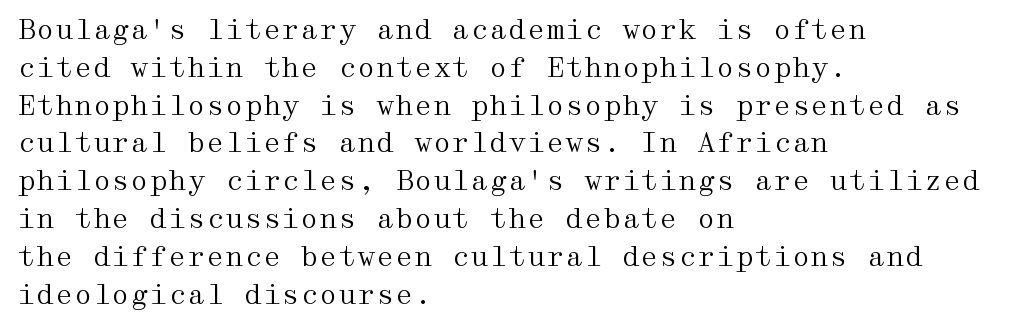
Short note: letters normally spaced. These lines are set flush left with a ragged right edge. The passage shown is not bold in any degree. Rows of type keep a routine distance in the vertical direction. This is the regular roman posture of the typeface.
